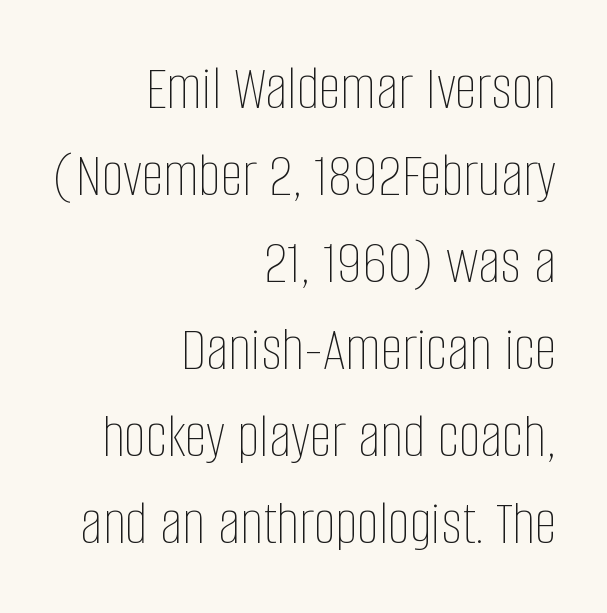
Q: Is the text bold? A: No.
Q: Is the text italic (slanted)? A: No, it is upright.
Q: Is the text underlined? A: No.
Q: How is the paragraph aligned? A: Right-aligned.
Q: Is the spacing between letters normal or unusually wide? A: Normal.
Q: Is the spacing between lines tight, normal or loose? A: Normal.
Q: Width (condensed, normal, or wide)? A: Condensed.
Q: Stroke contrast? A: Low.
Q: x-height? A: Large.
Q: Monospaced? A: No.
